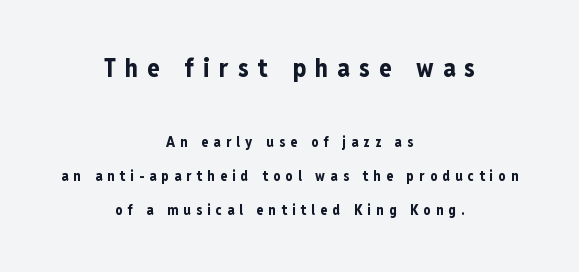
{"italic": "no", "bold": "yes", "underline": "no", "align": "center", "line_spacing": "loose", "line_spacing_ratio": 2.44, "letter_spacing": "wide", "letter_spacing_em": 0.37, "larger_block": "first", "size_ratio": 1.79, "glyph_px": 25}
